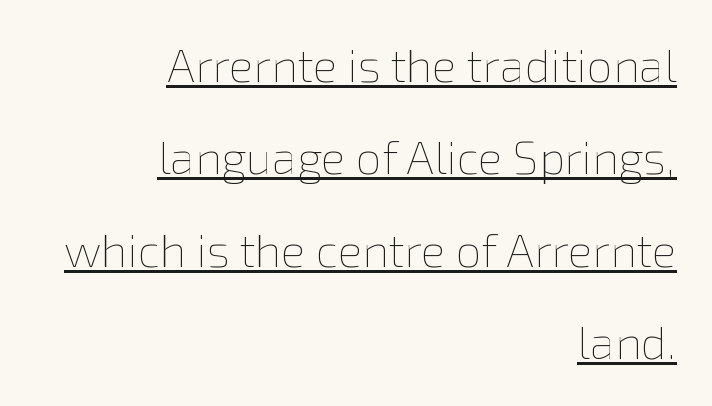
The image shows 46 px thin type, upright; set right-aligned, loose line spacing (2.01x), normal letter spacing, underlined; low stroke contrast and a medium x-height.
